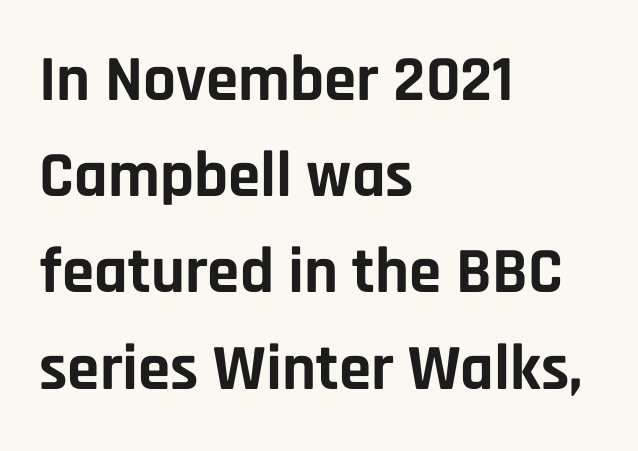
Q: Is the text bold? A: Yes.
Q: Is the text italic (slanted)? A: No, it is upright.
Q: Is the typeface a serif or a sans-serif typeface? A: Sans-serif.
Q: Is the text underlined? A: No.
Q: How is the paragraph aligned? A: Left-aligned.
Q: Is the spacing between letters normal or unusually wide? A: Normal.
Q: Is the spacing between lines tight, normal or loose? A: Normal.
Q: Width (condensed, normal, or wide)? A: Normal.
Q: Stroke contrast? A: Low.
Q: x-height? A: Large.
Q: Monospaced? A: No.
